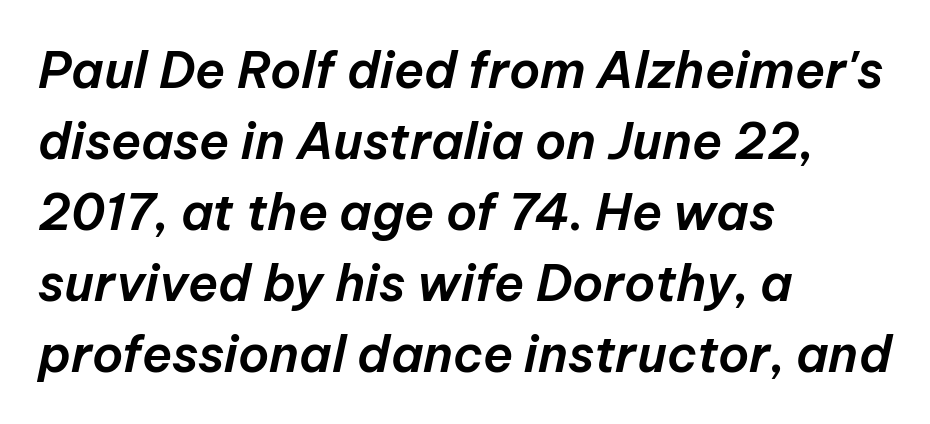
Q: Is the text italic (slanted)? A: Yes, it leans right by about 12 degrees.
Q: Is the text underlined? A: No.
Q: How is the paragraph aligned? A: Left-aligned.
Q: Is the spacing between letters normal or unusually wide? A: Normal.
Q: Is the spacing between lines tight, normal or loose? A: Normal.
Q: Width (condensed, normal, or wide)? A: Normal.
Q: Stroke contrast? A: Low.
Q: x-height? A: Medium.
Q: Monospaced? A: No.
